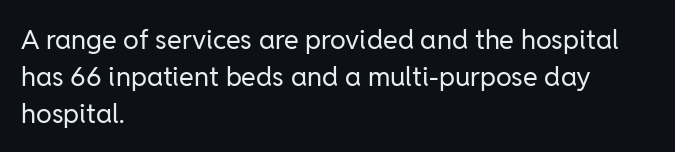
The image shows 27 px text type, upright; set left-aligned, normal line spacing (1.37x), normal letter spacing, not underlined.
